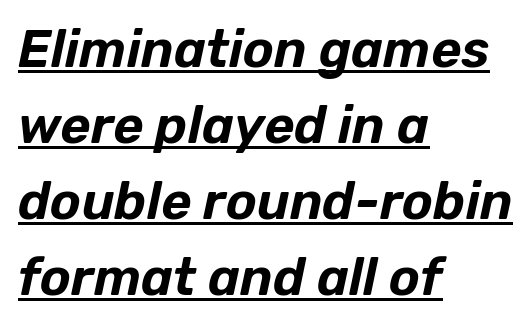
The image shows 52 px text type, italic (leaning right); set left-aligned, normal line spacing (1.46x), normal letter spacing, underlined; low stroke contrast and a medium x-height.
